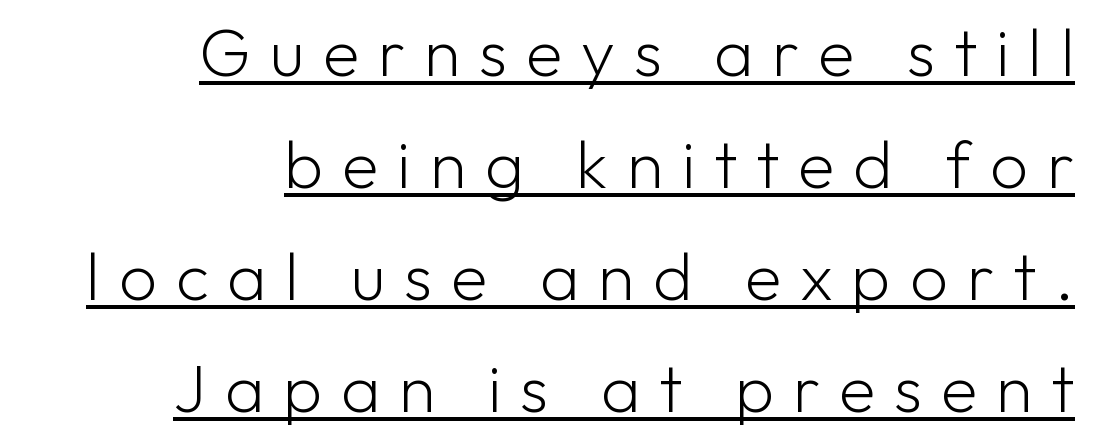
Q: Is the text bold? A: No.
Q: Is the text italic (slanted)? A: No, it is upright.
Q: Is the typeface a serif or a sans-serif typeface? A: Sans-serif.
Q: Is the text underlined? A: Yes.
Q: How is the paragraph aligned? A: Right-aligned.
Q: Is the spacing between letters normal or unusually wide? A: Unusually wide.
Q: Is the spacing between lines tight, normal or loose? A: Normal.
Q: Width (condensed, normal, or wide)? A: Normal.
Q: Stroke contrast? A: Low.
Q: x-height? A: Medium.
Q: Monospaced? A: No.
